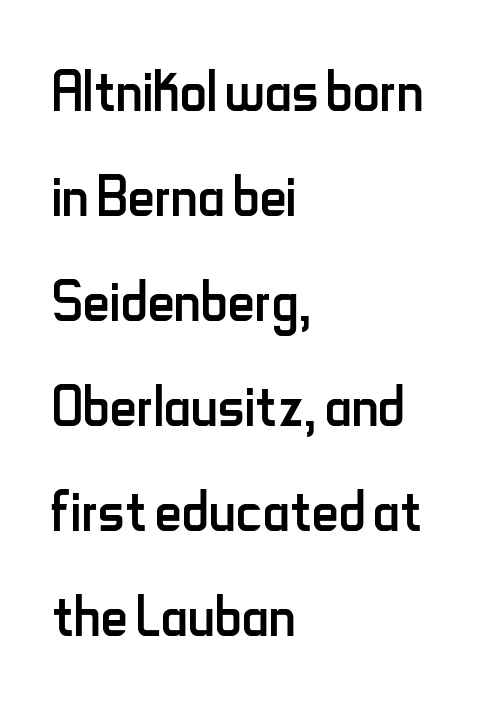
The image shows 75 px regular-weight, condensed sans-serif type, upright; set left-aligned, normal line spacing (1.4x), normal letter spacing, not underlined; low stroke contrast and a small x-height.
